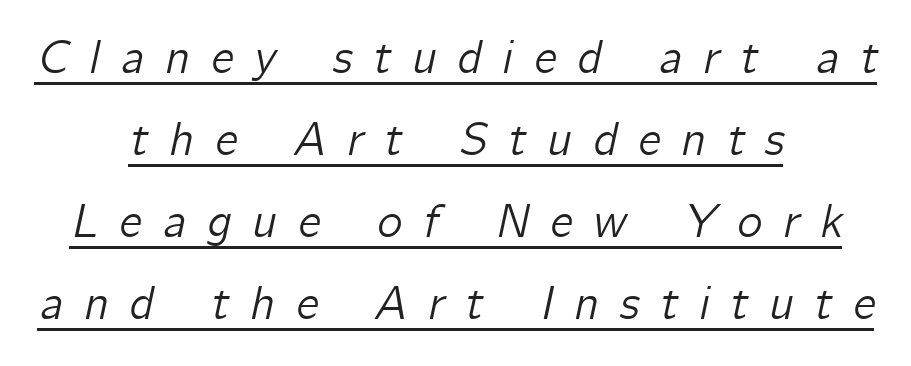
{"italic": "yes", "lean": "right", "slant_degrees": 12, "width": "normal", "stroke_contrast": "low", "x_height": "medium", "monospaced": "no", "underline": "yes", "align": "center", "line_spacing_ratio": 1.71, "letter_spacing": "wide", "letter_spacing_em": 0.43, "glyph_px": 48}
